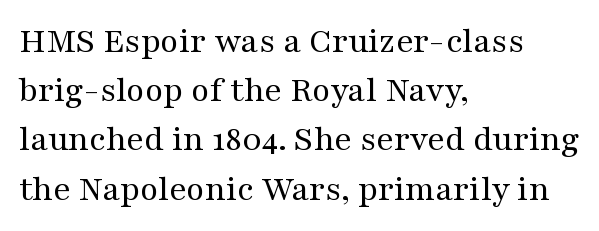
The image shows 37 px regular-weight, wide serif type, upright; set left-aligned, normal line spacing (1.33x), normal letter spacing, not underlined; medium stroke contrast and a medium x-height.
